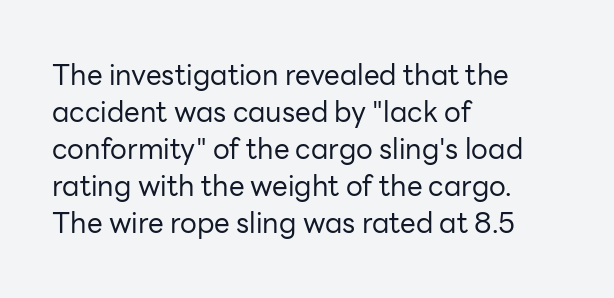
The image shows 28 px regular-weight sans-serif type, upright; set left-aligned, normal line spacing (1.32x), normal letter spacing, not underlined; low stroke contrast and a medium x-height.
